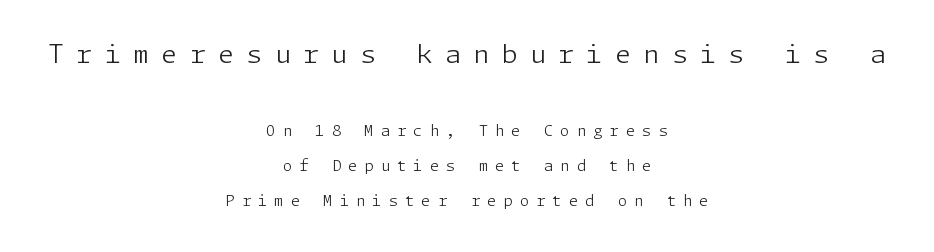
{"italic": "no", "bold": "no", "underline": "no", "align": "center", "line_spacing": "loose", "line_spacing_ratio": 2.34, "letter_spacing": "wide", "letter_spacing_em": 0.47, "larger_block": "first", "size_ratio": 1.73, "glyph_px": 26}
